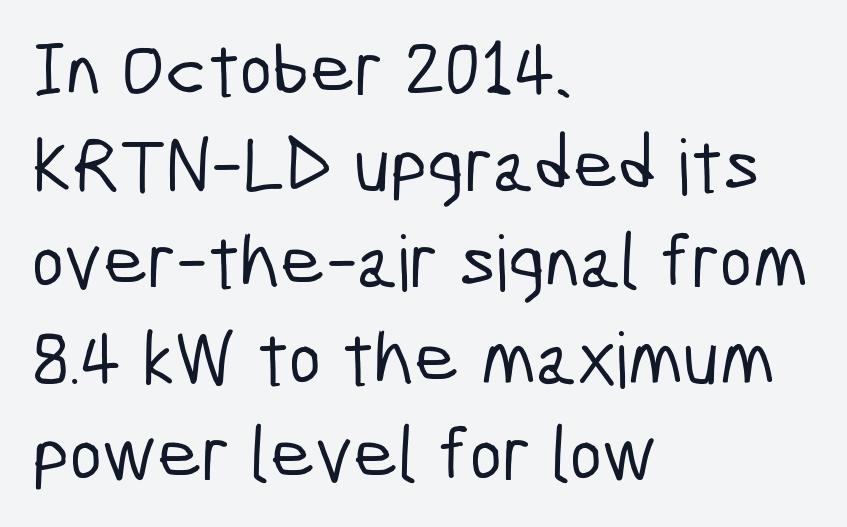
The image shows 77 px condensed sans-serif type; set left-aligned, normal line spacing (1.25x), normal letter spacing, not underlined; low stroke contrast and a medium x-height.
